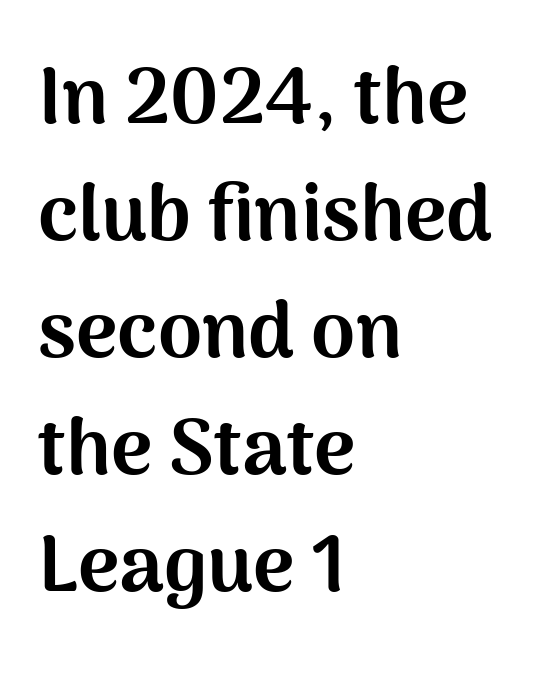
Q: Is the text bold? A: Yes.
Q: Is the text italic (slanted)? A: No, it is upright.
Q: Is the typeface a serif or a sans-serif typeface? A: Sans-serif.
Q: Is the text underlined? A: No.
Q: How is the paragraph aligned? A: Left-aligned.
Q: Is the spacing between letters normal or unusually wide? A: Normal.
Q: Is the spacing between lines tight, normal or loose? A: Normal.
Q: Width (condensed, normal, or wide)? A: Normal.
Q: Stroke contrast? A: Medium.
Q: x-height? A: Medium.
Q: Monospaced? A: No.
